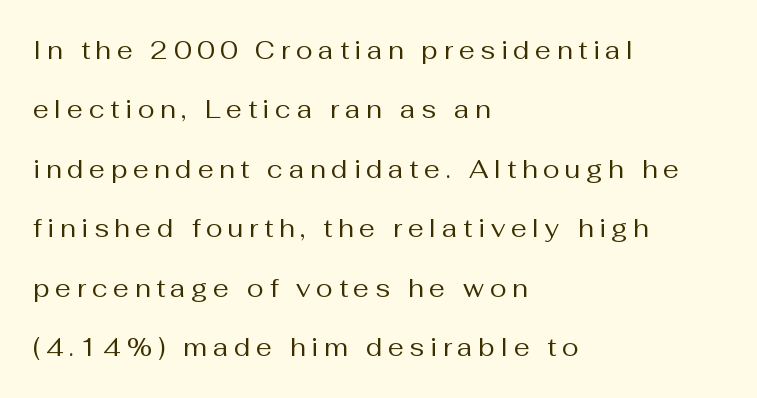
{"italic": "no", "bold": "no", "underline": "no", "align": "left", "line_spacing": "loose", "line_spacing_ratio": 2.38, "letter_spacing": "wide", "letter_spacing_em": 0.23, "glyph_px": 25}
